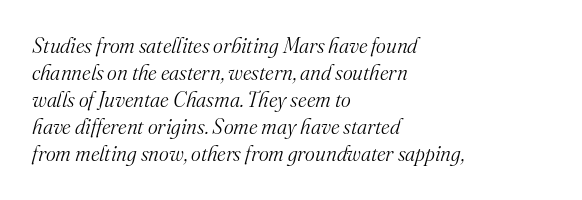
The foot of each line stays bare and open. Short note: letters normally spaced. The weight would be labelled regular, book, light, or lighter still. Honestly, the row spacing looks completely unremarkable. Is the block centered? No — it sits flush against the left margin.
